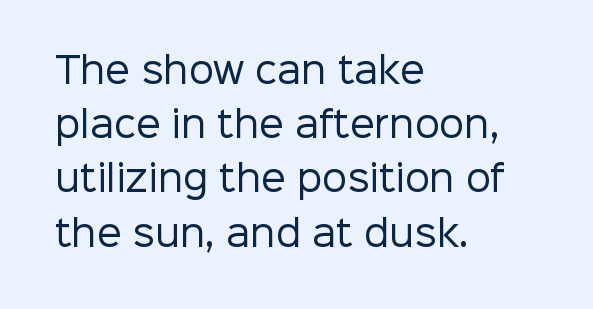
Q: Is the text bold? A: No.
Q: Is the text italic (slanted)? A: No, it is upright.
Q: Is the typeface a serif or a sans-serif typeface? A: Sans-serif.
Q: Is the text underlined? A: No.
Q: How is the paragraph aligned? A: Left-aligned.
Q: Is the spacing between letters normal or unusually wide? A: Normal.
Q: Is the spacing between lines tight, normal or loose? A: Normal.
Q: Width (condensed, normal, or wide)? A: Normal.
Q: Stroke contrast? A: Low.
Q: x-height? A: Medium.
Q: Monospaced? A: No.
